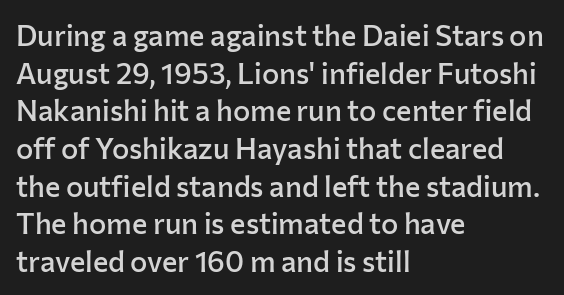
The image shows 29 px semibold sans-serif type, upright; set left-aligned, normal line spacing (1.3x), normal letter spacing, not underlined; low stroke contrast and a medium x-height.
